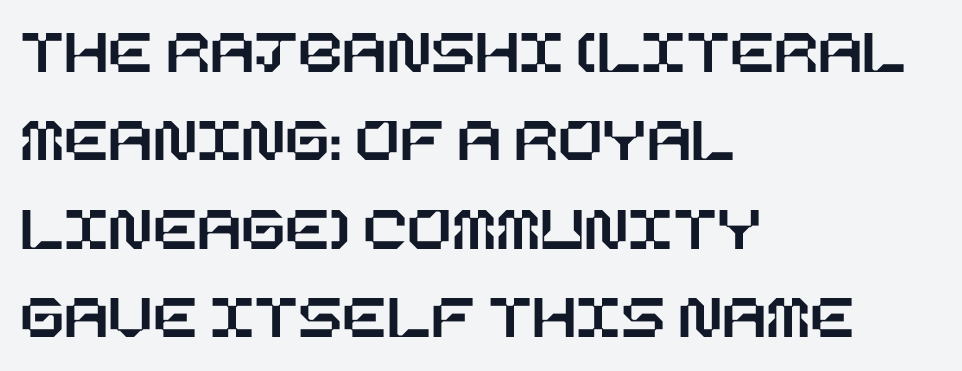
Bare-footed words on every line. A typesetter would call this zero additional tracking. The lines in this sample share a left origin and differ only in where they stop. The type sits square on the baseline with zero lean. Evenly set lines give the paragraph a standard silhouette.
